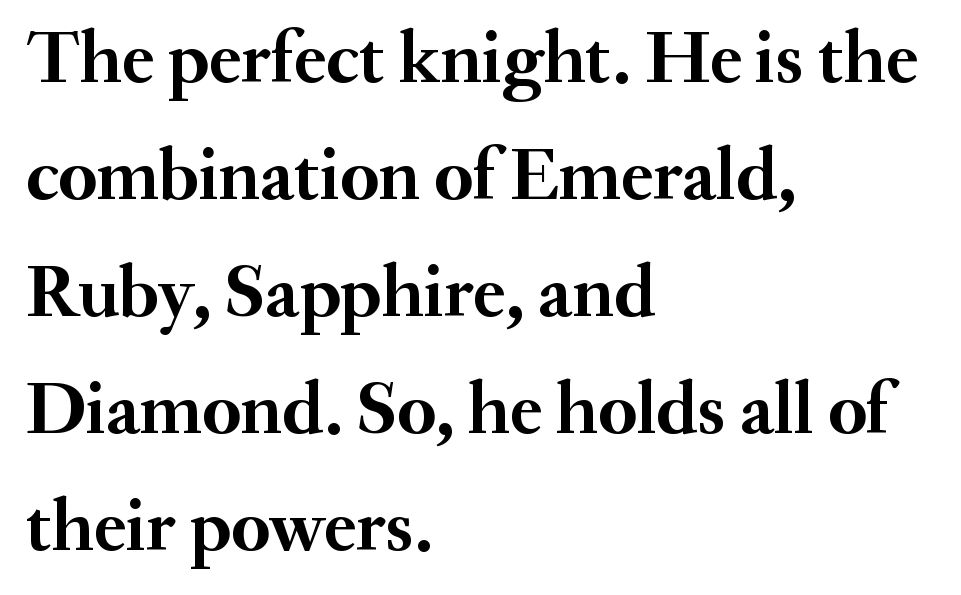
The lettering stays uniformly vertical, giving the passage a roman look. Each new line begins a customary step beneath the previous one. The paragraph shown leans on its left margin. Emphasis by weight is at full strength: bold. Examine the stroke ends and you'll spot serifs.
